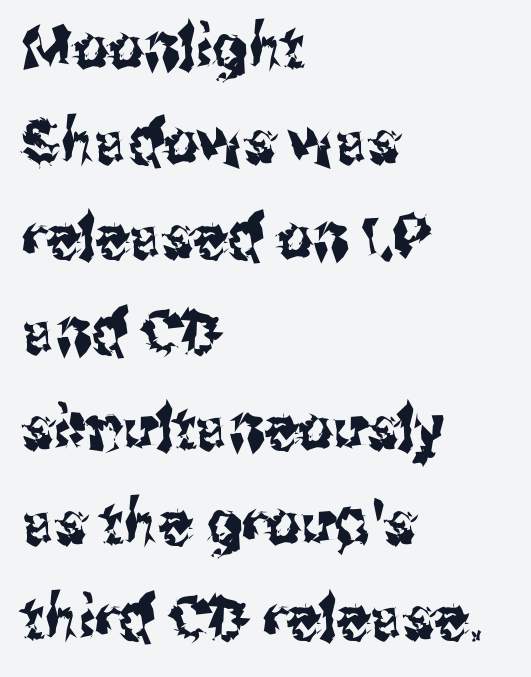
The image shows 61 px condensed sans-serif type, upright; set left-aligned, normal line spacing (1.56x), normal letter spacing, not underlined; medium stroke contrast and a medium x-height.
